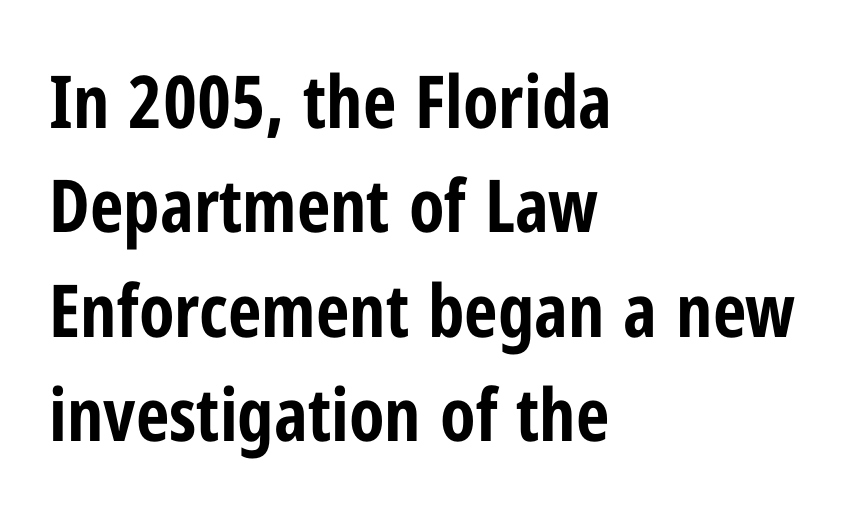
{"serif": "no", "italic": "no", "bold": "yes", "weight": "bold", "width": "condensed", "stroke_contrast": "low", "x_height": "medium", "monospaced": "no", "underline": "no", "align": "left", "line_spacing": "normal", "line_spacing_ratio": 1.43, "letter_spacing": "normal", "letter_spacing_em": 0.0, "glyph_px": 73}
